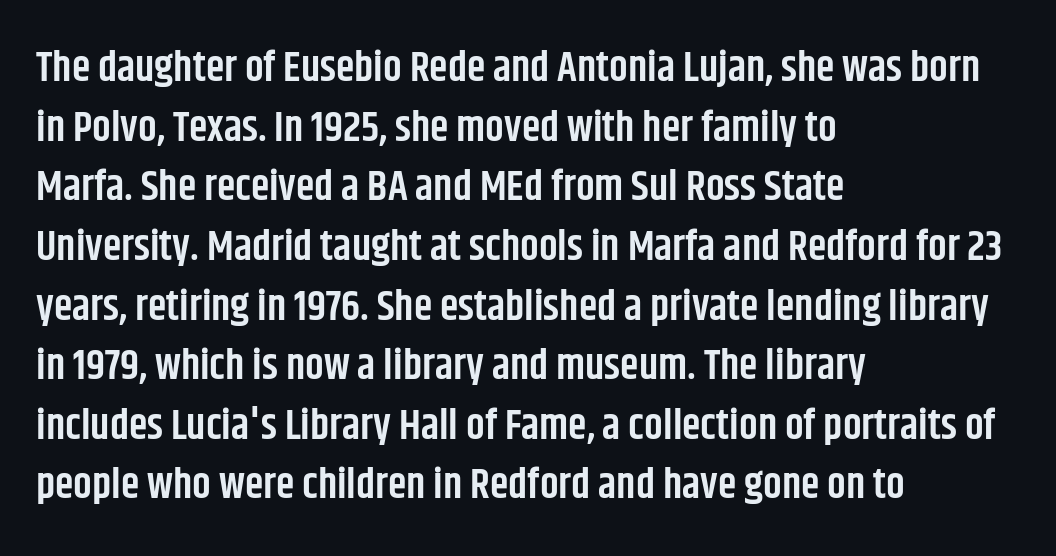
The image shows 42 px semibold, condensed sans-serif type, upright; set left-aligned, normal line spacing (1.42x), normal letter spacing, not underlined; low stroke contrast and a large x-height.
